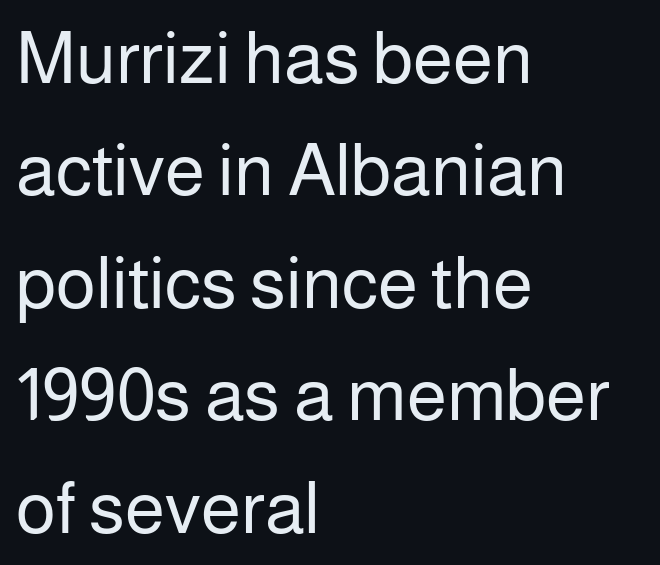
{"serif": "no", "italic": "no", "bold": "no", "weight": "regular", "width": "normal", "stroke_contrast": "low", "x_height": "medium", "monospaced": "no", "underline": "no", "align": "left", "line_spacing": "normal", "line_spacing_ratio": 1.54, "letter_spacing": "normal", "letter_spacing_em": 0.0, "glyph_px": 73}
